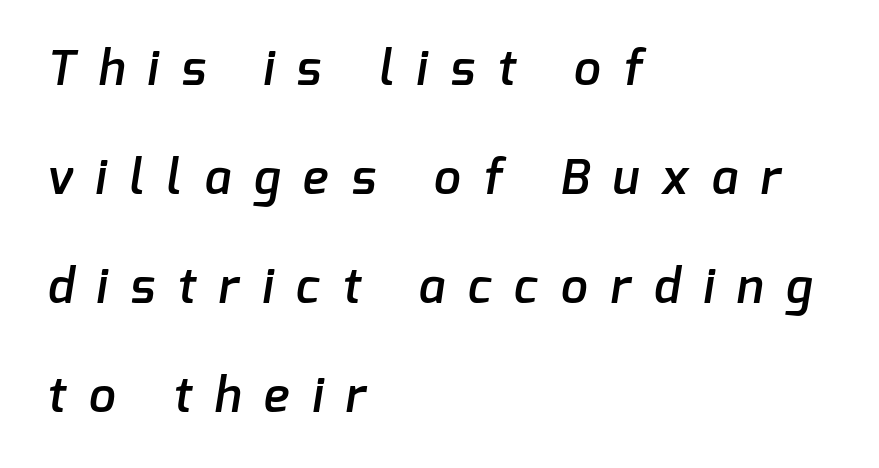
{"serif": "no", "bold": "semi", "weight": "semibold", "width": "normal", "stroke_contrast": "low", "x_height": "medium", "monospaced": "no", "underline": "no", "align": "left", "line_spacing": "loose", "line_spacing_ratio": 2.27, "letter_spacing": "wide", "letter_spacing_em": 0.48, "glyph_px": 48}
